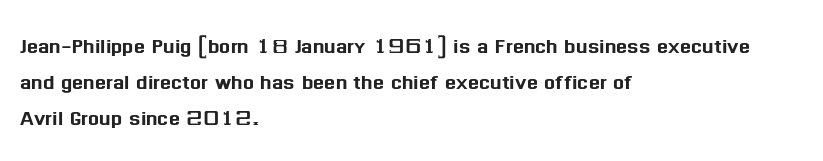
The image shows 26 px text type, upright; set left-aligned, normal line spacing (1.38x), normal letter spacing, not underlined.
